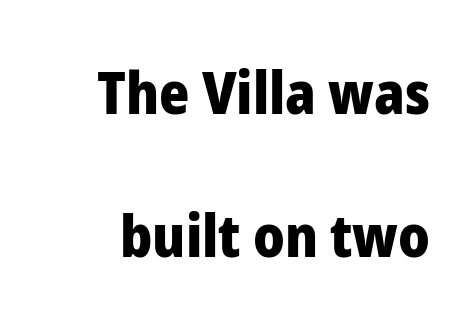
Q: Is the text bold? A: Yes.
Q: Is the text italic (slanted)? A: No, it is upright.
Q: Is the typeface a serif or a sans-serif typeface? A: Sans-serif.
Q: Is the text underlined? A: No.
Q: Is the spacing between letters normal or unusually wide? A: Normal.
Q: Is the spacing between lines tight, normal or loose? A: Loose.
Q: Width (condensed, normal, or wide)? A: Normal.
Q: Stroke contrast? A: Low.
Q: x-height? A: Medium.
Q: Monospaced? A: No.
